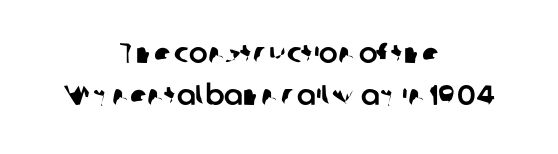
The image shows 28 px sans-serif type; set centered, normal line spacing (1.51x), normal letter spacing, not underlined; low stroke contrast and a medium x-height.
